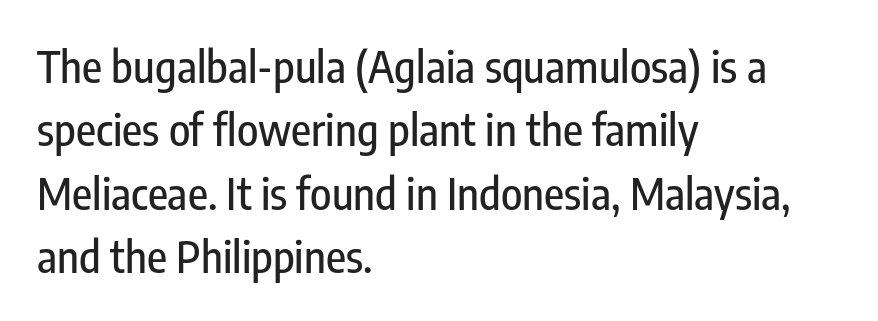
Q: Is the text italic (slanted)? A: No, it is upright.
Q: Is the typeface a serif or a sans-serif typeface? A: Sans-serif.
Q: Is the text underlined? A: No.
Q: How is the paragraph aligned? A: Left-aligned.
Q: Is the spacing between letters normal or unusually wide? A: Normal.
Q: Is the spacing between lines tight, normal or loose? A: Normal.
Q: Width (condensed, normal, or wide)? A: Condensed.
Q: Stroke contrast? A: Low.
Q: x-height? A: Medium.
Q: Monospaced? A: No.
